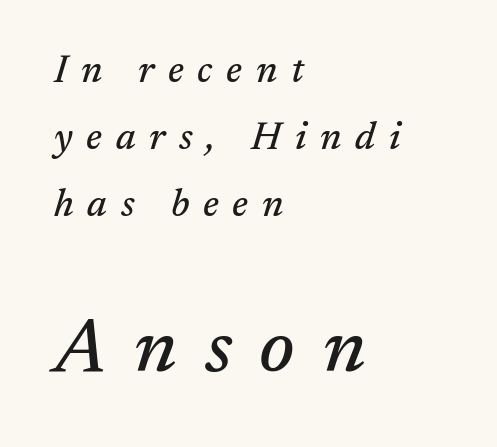
The image shows 76 px serif type, italic (leaning right); set left-aligned, line spacing 1.76x, unusually wide letter spacing (+0.36 em), not underlined; the second (bottom) block is 2.0x larger; medium stroke contrast and a medium x-height.
